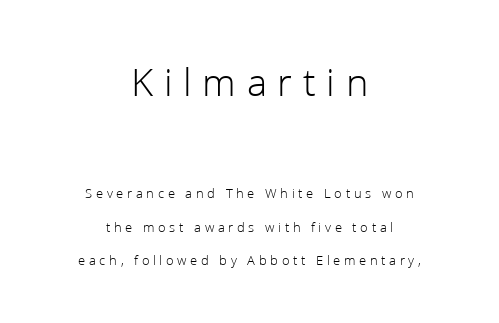
Compared with typical paragraphs, the rows here are farther apart. Each word looks stretched out because of the extra space between its letters. This rendering employs a face without finishing strokes, i.e., a sans-serif. These lines are rendered in a variable-pitch font. Posture: upright roman. Reading top to bottom, the characters get smaller at the block break.
